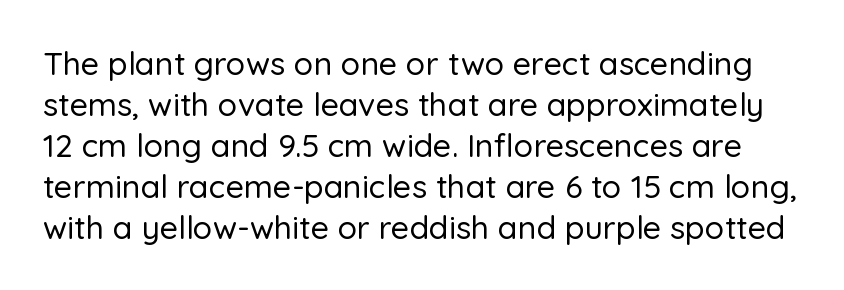
{"serif": "no", "italic": "no", "width": "normal", "stroke_contrast": "low", "x_height": "medium", "monospaced": "no", "underline": "no", "line_spacing": "normal", "line_spacing_ratio": 1.28, "letter_spacing": "normal", "letter_spacing_em": 0.0, "glyph_px": 32}
